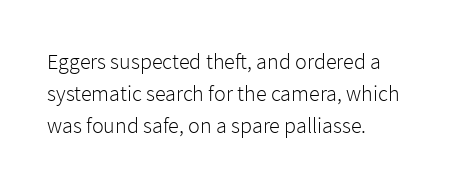
Weight: in the light-to-regular range. These lines keep a tight, regular rhythm from letter to letter. Any mark beneath the type? The region is blank. Left-aligned paragraph, ragged on the right. If you drew a line through each stem, it would be perfectly vertical. Honestly, the row spacing looks completely unremarkable.
